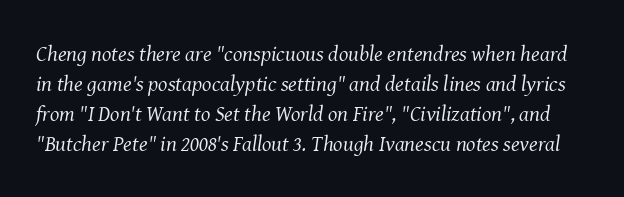
The image shows 22 px text type, italic (leaning right); set normal line spacing (1.37x), normal letter spacing, not underlined.
